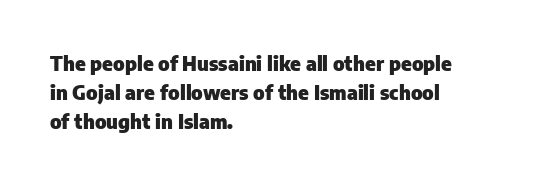
The glyphs are unaccompanied by any horizontal stroke below them. Line spacing here is normal. It's the straight-up-and-down kind of type. A dark, heavy texture on the line: the type is bold. The text block is weighted toward the left margin, trailing off unevenly rightward. Characters follow at the spacing the type designer built in.
